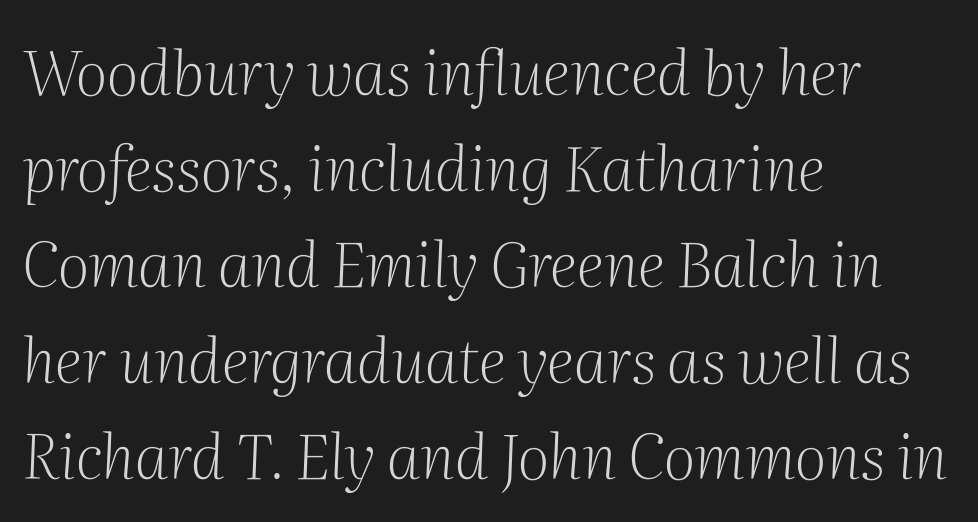
The image shows 62 px light serif type, italic (leaning right); set left-aligned, normal line spacing (1.55x), normal letter spacing, not underlined; medium stroke contrast and a medium x-height.
